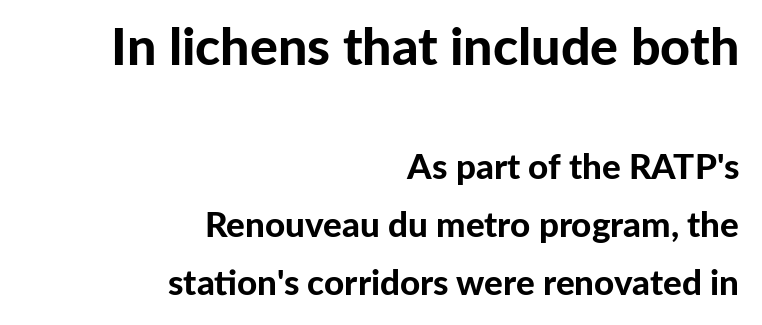
{"serif": "no", "italic": "no", "bold": "yes", "weight": "bold", "width": "normal", "stroke_contrast": "low", "x_height": "medium", "monospaced": "no", "underline": "no", "align": "right", "line_spacing": "normal", "line_spacing_ratio": 1.65, "letter_spacing": "normal", "letter_spacing_em": 0.0, "larger_block": "first", "size_ratio": 1.49, "glyph_px": 52}
